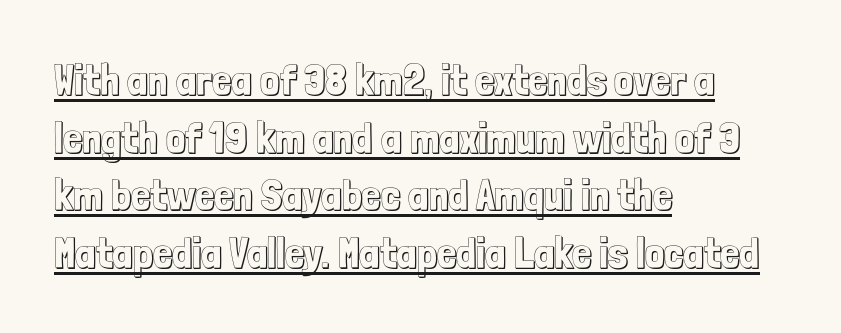
The image shows 43 px condensed type, upright; set left-aligned, normal line spacing (1.34x), normal letter spacing, underlined; a medium x-height.
